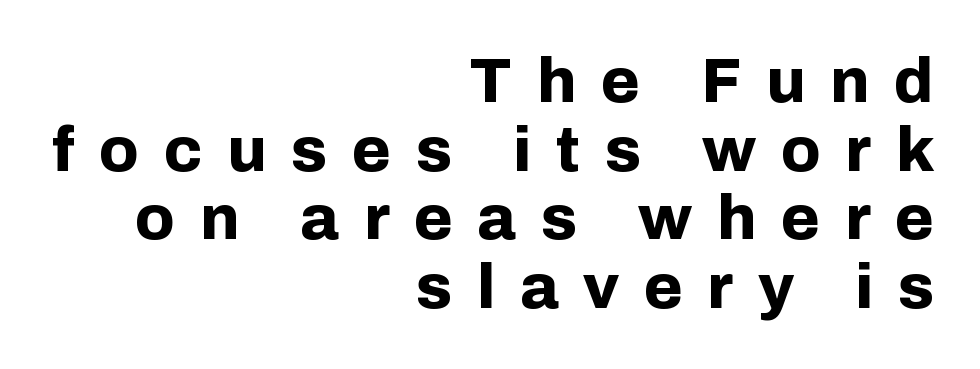
The letters are spread apart with noticeably loose tracking. You could not count columns in this text — the font is proportionally spaced. The paragraph shown leans on its right margin. Notice how the stems are strictly vertical — no italics here. In terms of weight, the rendering is a true, heavy bold. Letterform terminals end flat and unadorned throughout the passage.
